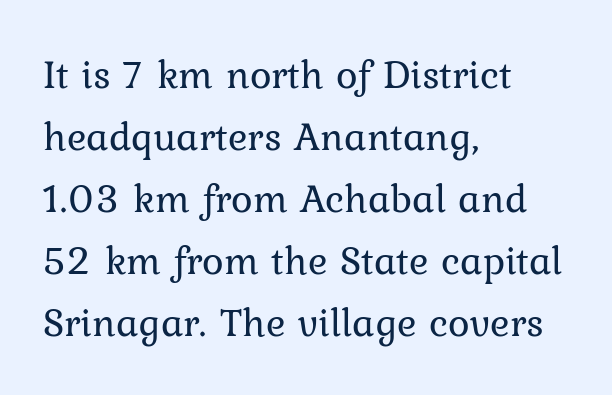
Q: Is the text bold? A: No.
Q: Is the text italic (slanted)? A: No, it is upright.
Q: Is the typeface a serif or a sans-serif typeface? A: Serif.
Q: Is the text underlined? A: No.
Q: How is the paragraph aligned? A: Left-aligned.
Q: Is the spacing between letters normal or unusually wide? A: Normal.
Q: Is the spacing between lines tight, normal or loose? A: Normal.
Q: Width (condensed, normal, or wide)? A: Normal.
Q: Stroke contrast? A: Low.
Q: x-height? A: Medium.
Q: Monospaced? A: No.
